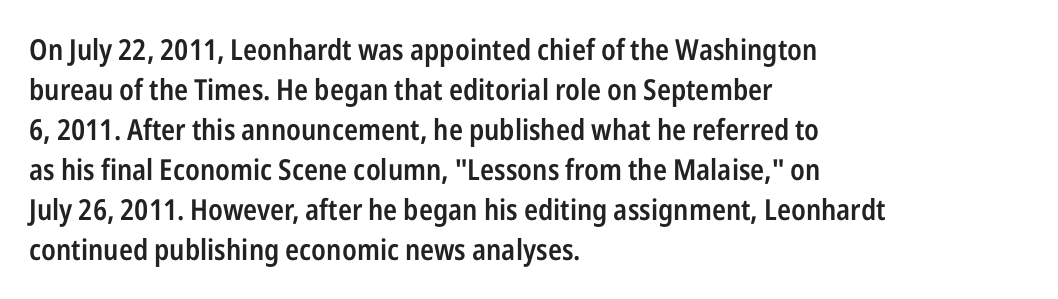
{"serif": "no", "italic": "no", "bold": "semi", "weight": "semibold", "width": "condensed", "stroke_contrast": "low", "x_height": "medium", "monospaced": "no", "underline": "no", "align": "left", "line_spacing": "normal", "line_spacing_ratio": 1.38, "letter_spacing": "normal", "letter_spacing_em": 0.0, "glyph_px": 29}
